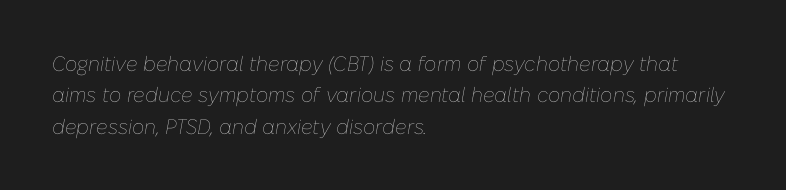
Interline gaps are of average width in this sample. The letters look calm and open, with moderate or lighter stems. Line starts are locked; line ends wander. The passage shown is not underscored anywhere.
